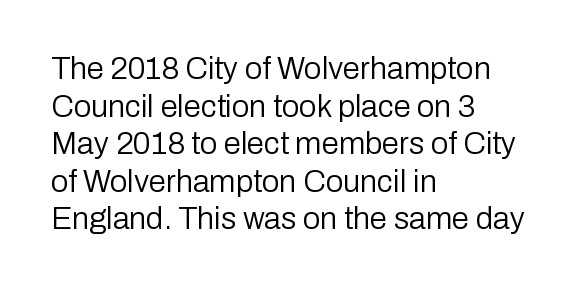
{"serif": "no", "italic": "no", "bold": "no", "weight": "regular", "width": "normal", "stroke_contrast": "low", "x_height": "medium", "monospaced": "no", "underline": "no", "align": "left", "line_spacing_ratio": 1.21, "letter_spacing": "normal", "letter_spacing_em": 0.0, "glyph_px": 31}
